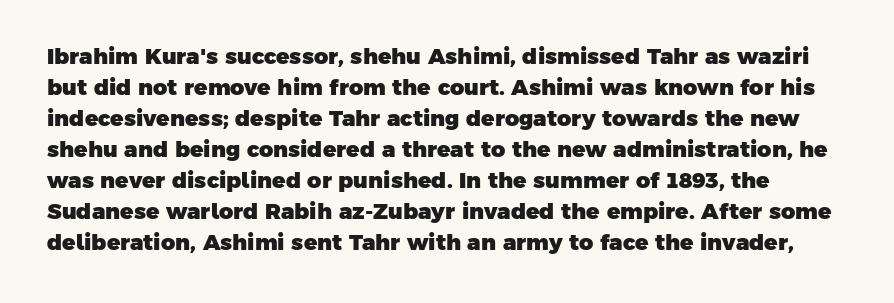
{"bold": "yes", "underline": "no", "line_spacing": "normal", "line_spacing_ratio": 1.41, "letter_spacing": "normal", "letter_spacing_em": 0.0, "glyph_px": 22}
